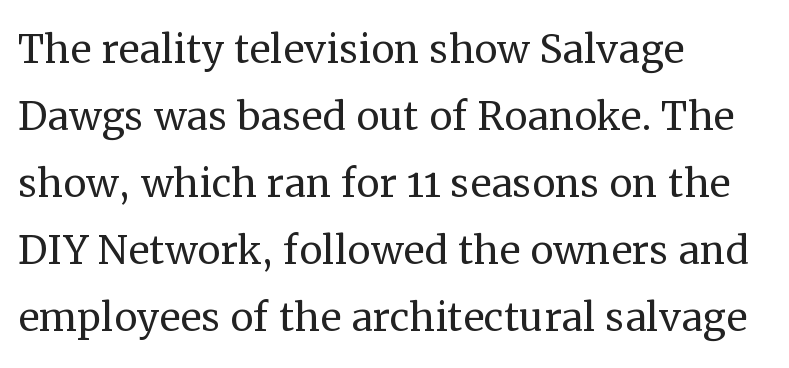
{"serif": "yes", "italic": "no", "bold": "no", "weight": "regular", "width": "normal", "stroke_contrast": "medium", "x_height": "medium", "monospaced": "no", "underline": "no", "align": "left", "line_spacing": "normal", "line_spacing_ratio": 1.29, "letter_spacing": "normal", "letter_spacing_em": 0.0, "glyph_px": 52}
